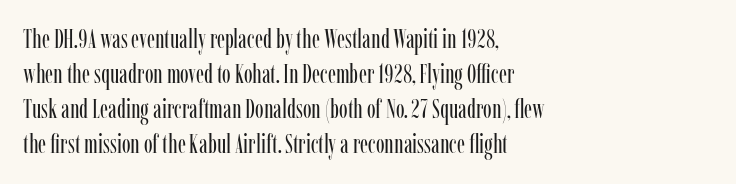
How are the letters spaced? Ordinarily, with no added tracking. Has an underline been added? It has not. Honestly, the row spacing looks completely unremarkable. The font is comparable to plain body text, perhaps lighter. Visually the block forms a straight wall on the left and a jagged coastline on the right.
